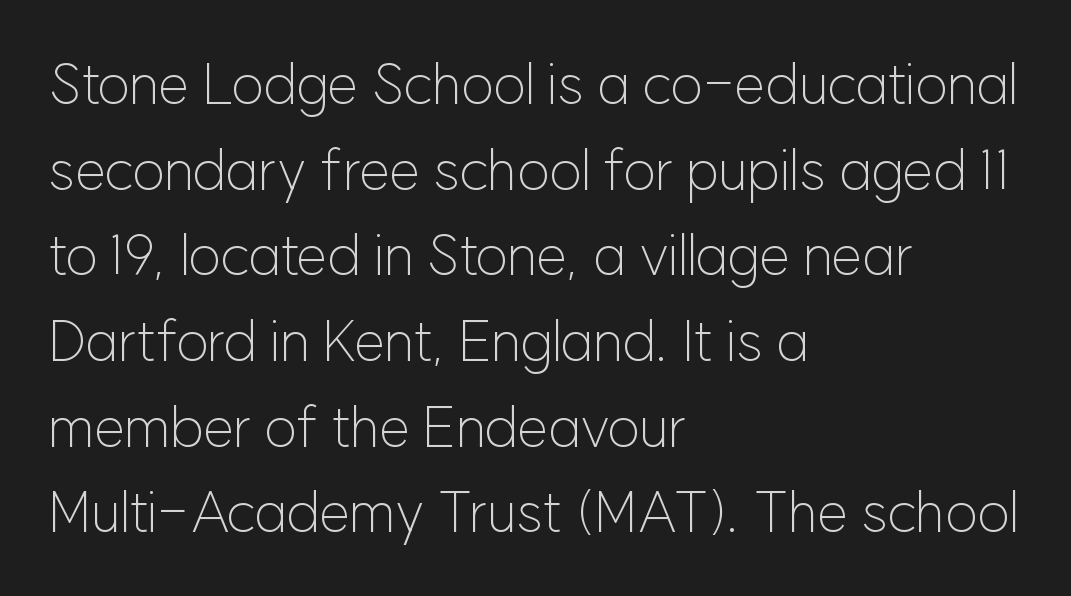
Q: Is the text bold? A: No.
Q: Is the text italic (slanted)? A: No, it is upright.
Q: Is the typeface a serif or a sans-serif typeface? A: Sans-serif.
Q: Is the text underlined? A: No.
Q: How is the paragraph aligned? A: Left-aligned.
Q: Is the spacing between letters normal or unusually wide? A: Normal.
Q: Is the spacing between lines tight, normal or loose? A: Normal.
Q: Width (condensed, normal, or wide)? A: Normal.
Q: Stroke contrast? A: Low.
Q: x-height? A: Medium.
Q: Monospaced? A: No.
